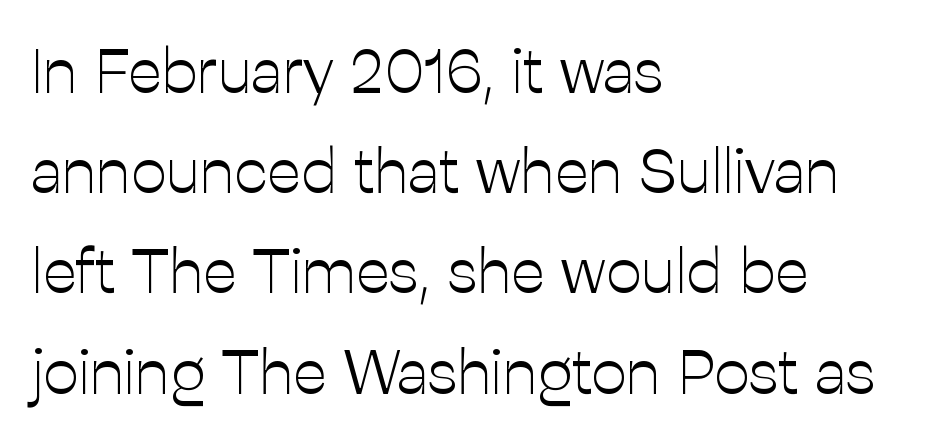
{"serif": "no", "italic": "no", "bold": "no", "weight": "light", "width": "normal", "stroke_contrast": "low", "x_height": "medium", "monospaced": "no", "underline": "no", "align": "left", "line_spacing": "normal", "line_spacing_ratio": 1.59, "letter_spacing": "normal", "letter_spacing_em": 0.0, "glyph_px": 63}
